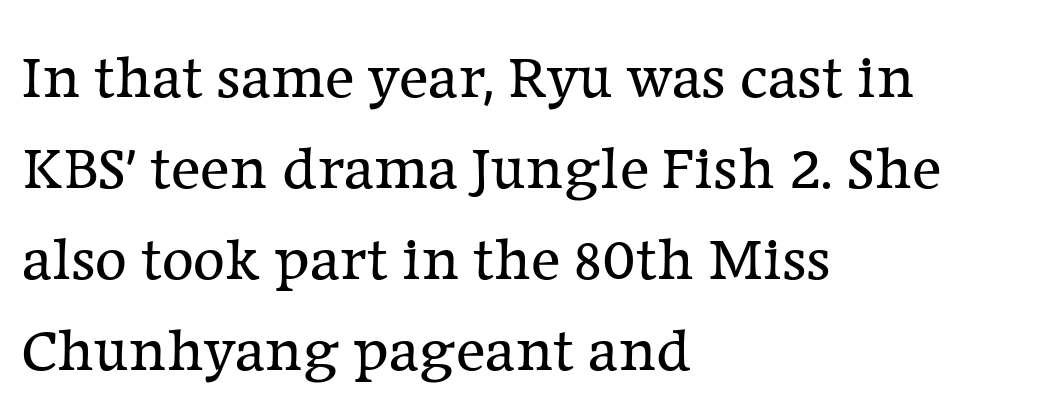
{"serif": "yes", "italic": "no", "bold": "no", "weight": "regular", "width": "normal", "stroke_contrast": "low", "x_height": "medium", "monospaced": "no", "underline": "no", "align": "left", "line_spacing": "normal", "line_spacing_ratio": 1.47, "letter_spacing": "normal", "letter_spacing_em": 0.0, "glyph_px": 62}
